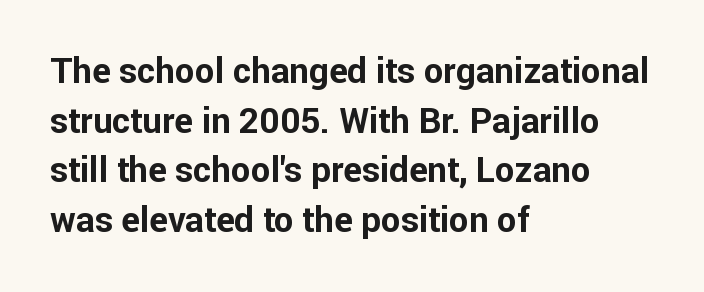
Q: Is the text bold? A: Yes.
Q: Is the text italic (slanted)? A: No, it is upright.
Q: Is the typeface a serif or a sans-serif typeface? A: Sans-serif.
Q: Is the text underlined? A: No.
Q: How is the paragraph aligned? A: Left-aligned.
Q: Is the spacing between letters normal or unusually wide? A: Normal.
Q: Is the spacing between lines tight, normal or loose? A: Normal.
Q: Width (condensed, normal, or wide)? A: Normal.
Q: Stroke contrast? A: Low.
Q: x-height? A: Medium.
Q: Monospaced? A: No.
